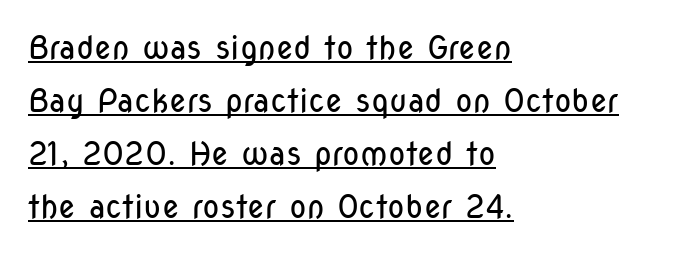
Q: Is the text bold? A: No.
Q: Is the text italic (slanted)? A: No, it is upright.
Q: Is the typeface a serif or a sans-serif typeface? A: Sans-serif.
Q: Is the text underlined? A: Yes.
Q: How is the paragraph aligned? A: Left-aligned.
Q: Is the spacing between letters normal or unusually wide? A: Normal.
Q: Is the spacing between lines tight, normal or loose? A: Normal.
Q: Width (condensed, normal, or wide)? A: Condensed.
Q: Stroke contrast? A: Low.
Q: x-height? A: Medium.
Q: Monospaced? A: No.
